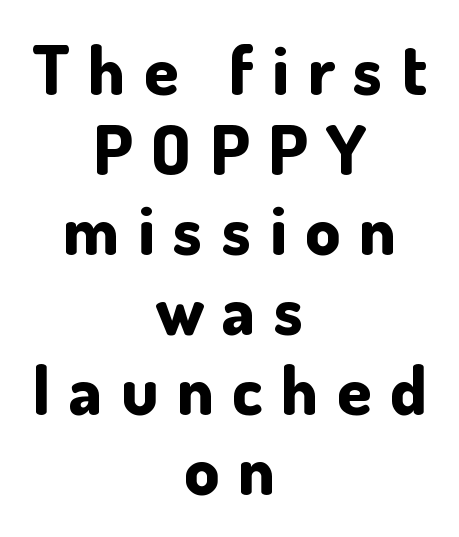
Q: Is the text bold? A: Yes.
Q: Is the text italic (slanted)? A: No, it is upright.
Q: Is the typeface a serif or a sans-serif typeface? A: Sans-serif.
Q: Is the text underlined? A: No.
Q: How is the paragraph aligned? A: Centered.
Q: Is the spacing between letters normal or unusually wide? A: Unusually wide.
Q: Width (condensed, normal, or wide)? A: Normal.
Q: Stroke contrast? A: Low.
Q: x-height? A: Small.
Q: Monospaced? A: No.
